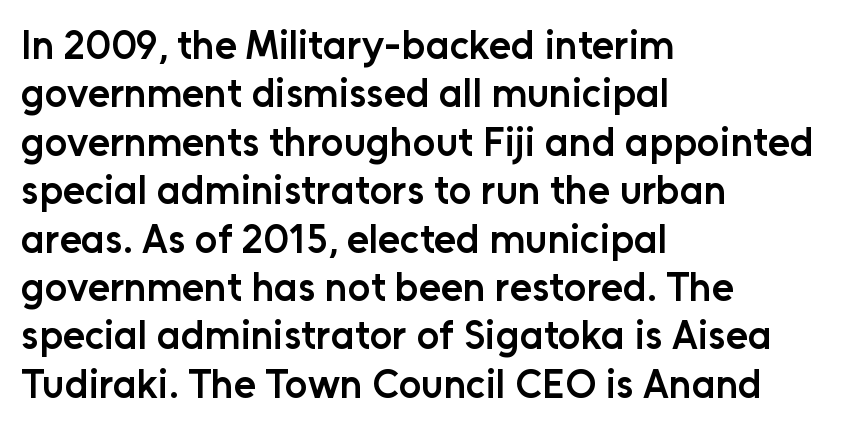
The image shows 40 px semibold sans-serif type, upright; set left-aligned, line spacing 1.21x, normal letter spacing, not underlined; low stroke contrast and a medium x-height.
